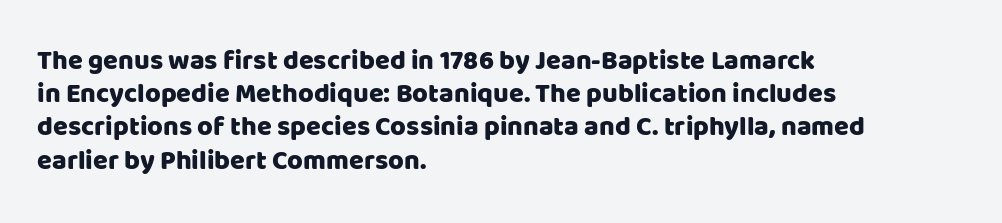
Q: Is the text italic (slanted)? A: No, it is upright.
Q: Is the text underlined? A: No.
Q: How is the paragraph aligned? A: Left-aligned.
Q: Is the spacing between letters normal or unusually wide? A: Normal.
